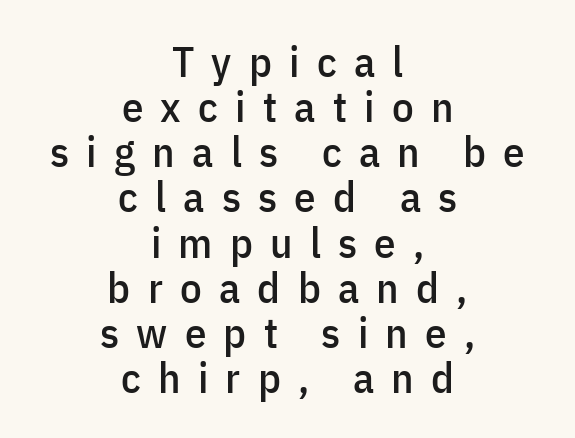
{"serif": "no", "italic": "no", "width": "condensed", "stroke_contrast": "low", "x_height": "medium", "monospaced": "no", "underline": "no", "align": "center", "line_spacing": "tight", "line_spacing_ratio": 1.05, "letter_spacing": "wide", "letter_spacing_em": 0.4, "glyph_px": 43}
